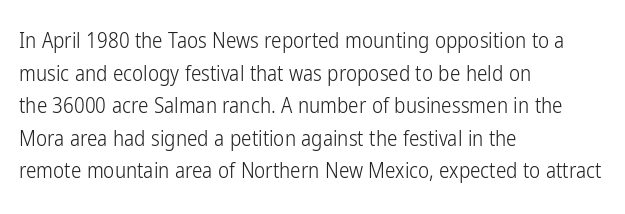
The axis of the letterforms is exactly vertical. Here the glyphs are tracked normally, forming tight word shapes. Descenders hang freely into open space. Line beginnings align vertically; line endings do not. The rows are spaced the way most documents space them.
